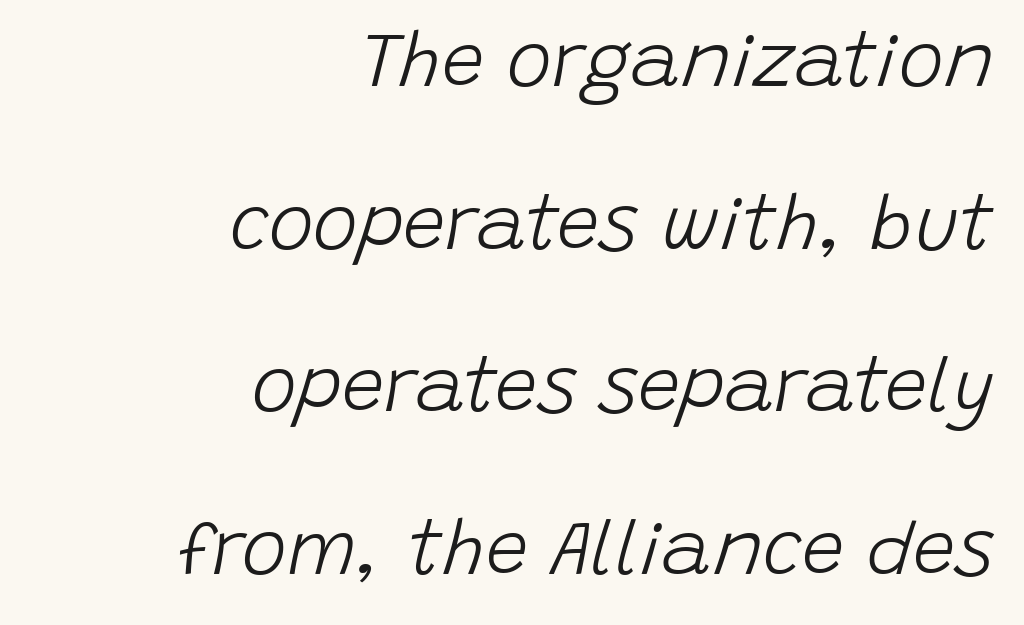
Q: Is the text bold? A: No.
Q: Is the text italic (slanted)? A: Yes, it leans right by about 15 degrees.
Q: Is the text underlined? A: No.
Q: How is the paragraph aligned? A: Right-aligned.
Q: Is the spacing between letters normal or unusually wide? A: Normal.
Q: Is the spacing between lines tight, normal or loose? A: Loose.
Q: Width (condensed, normal, or wide)? A: Normal.
Q: Stroke contrast? A: Low.
Q: x-height? A: Large.
Q: Monospaced? A: No.
